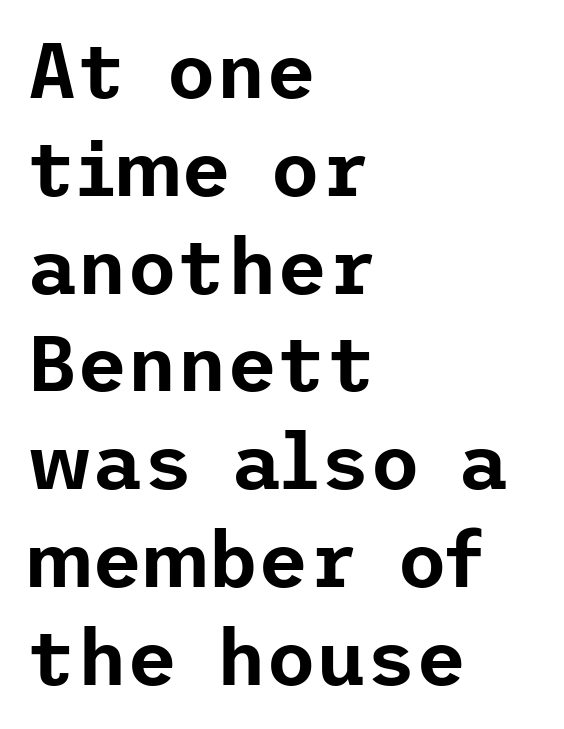
The image shows 77 px sans-serif type, upright; set left-aligned, normal line spacing (1.27x), normal letter spacing, not underlined; low stroke contrast and a medium x-height.
